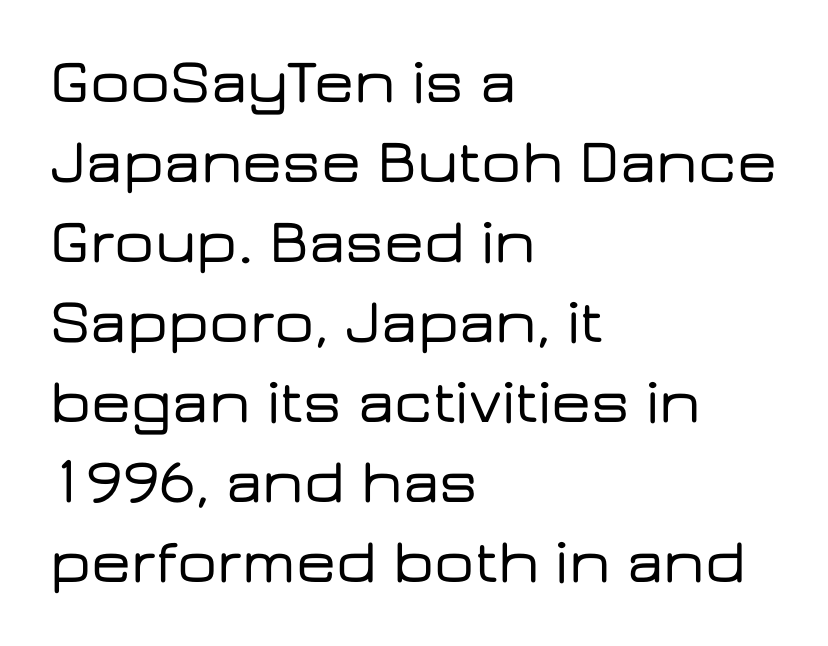
{"serif": "no", "italic": "no", "width": "wide", "stroke_contrast": "low", "x_height": "medium", "monospaced": "no", "underline": "no", "align": "left", "line_spacing": "normal", "line_spacing_ratio": 1.27, "letter_spacing": "normal", "letter_spacing_em": 0.0, "glyph_px": 63}
